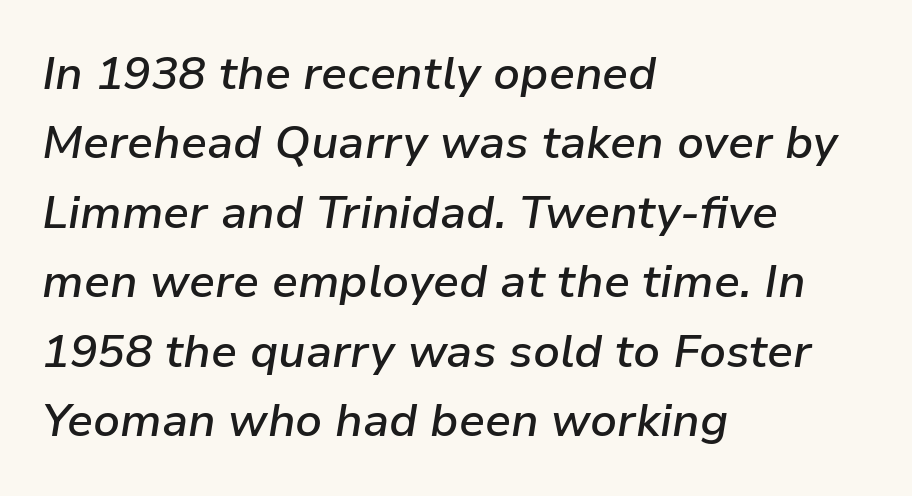
{"italic": "yes", "lean": "right", "slant_degrees": 9, "bold": "semi", "weight": "semibold", "width": "normal", "stroke_contrast": "low", "x_height": "medium", "monospaced": "no", "underline": "no", "align": "left", "line_spacing": "normal", "line_spacing_ratio": 1.51, "letter_spacing": "normal", "letter_spacing_em": 0.0, "glyph_px": 46}
